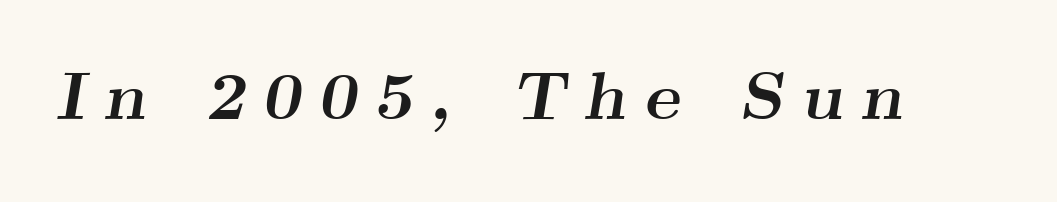
{"serif": "yes", "italic": "yes", "lean": "right", "slant_degrees": 9, "bold": "yes", "weight": "semibold", "width": "wide", "stroke_contrast": "medium", "x_height": "small", "monospaced": "no", "underline": "no", "letter_spacing": "wide", "letter_spacing_em": 0.25, "glyph_px": 68}
